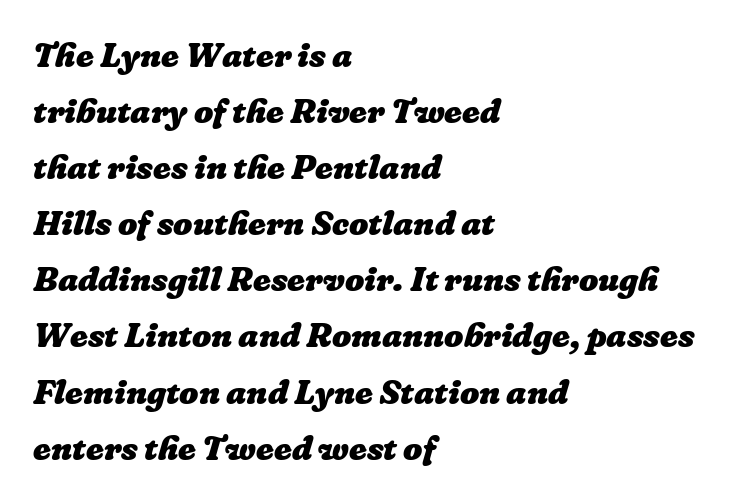
Q: Is the text bold? A: Yes.
Q: Is the text underlined? A: No.
Q: How is the paragraph aligned? A: Left-aligned.
Q: Is the spacing between letters normal or unusually wide? A: Normal.
Q: Is the spacing between lines tight, normal or loose? A: Normal.
Q: Width (condensed, normal, or wide)? A: Normal.
Q: Stroke contrast? A: Low.
Q: x-height? A: Medium.
Q: Monospaced? A: No.
